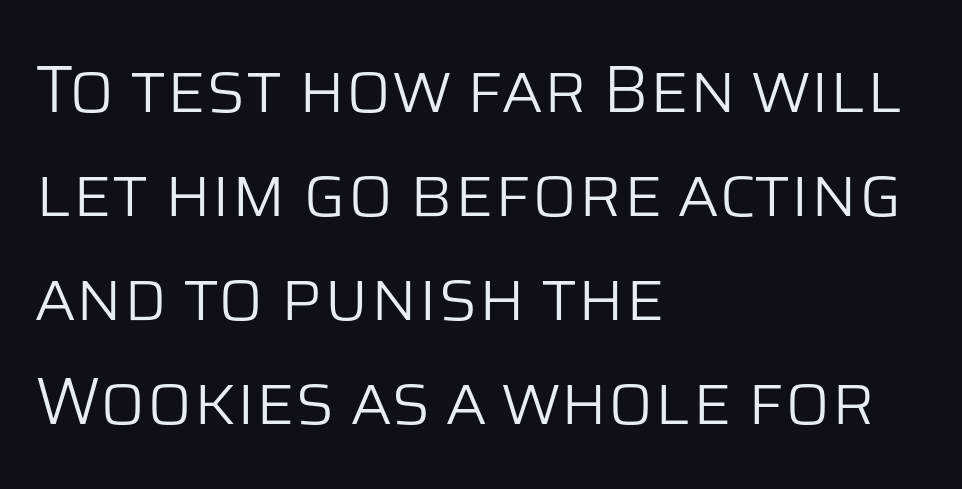
Default kerning and tracking; the words read as compact shapes. The passage shown is not bold in any degree. The strip under each line holds only bare page. Italic? Not at all — the glyphs are vertical. Where is the straight margin? On the left. The type family on display is of the sans-serif kind.
